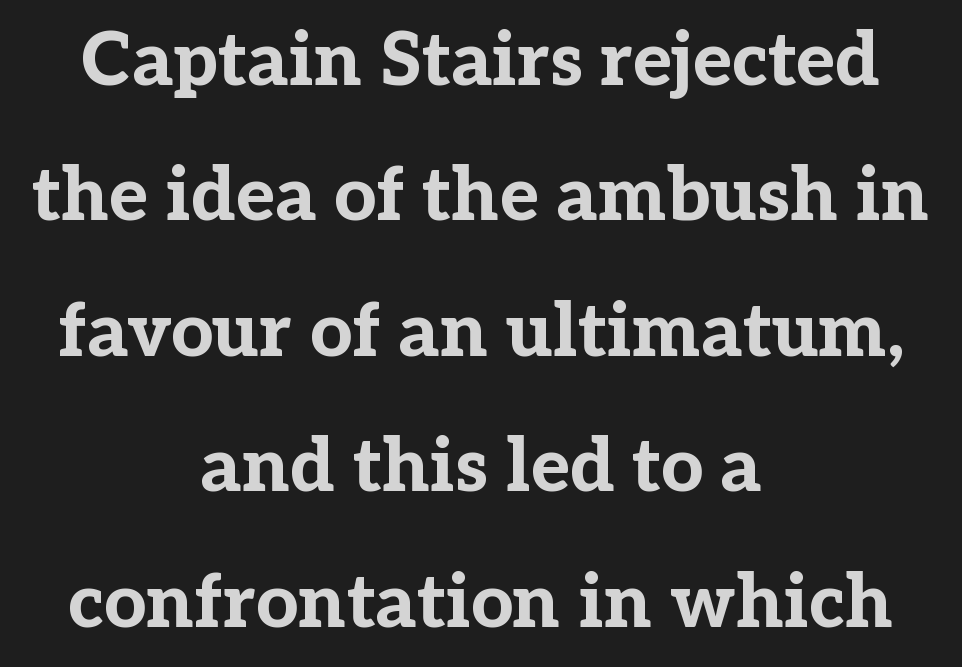
Q: Is the text bold? A: Yes.
Q: Is the text italic (slanted)? A: No, it is upright.
Q: Is the typeface a serif or a sans-serif typeface? A: Serif.
Q: Is the text underlined? A: No.
Q: How is the paragraph aligned? A: Centered.
Q: Is the spacing between letters normal or unusually wide? A: Normal.
Q: Width (condensed, normal, or wide)? A: Normal.
Q: Stroke contrast? A: Low.
Q: x-height? A: Medium.
Q: Monospaced? A: No.
